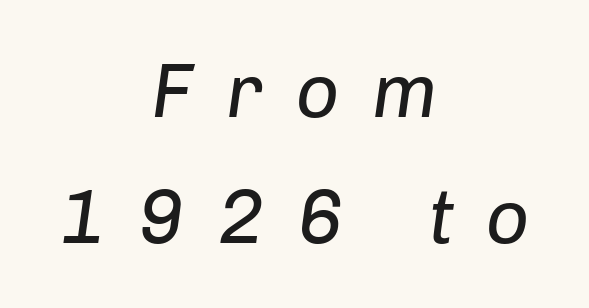
The image shows 76 px regular-weight type, italic (leaning right); set centered, normal line spacing (1.66x), unusually wide letter spacing (+0.43 em), not underlined; low stroke contrast and a medium x-height.
